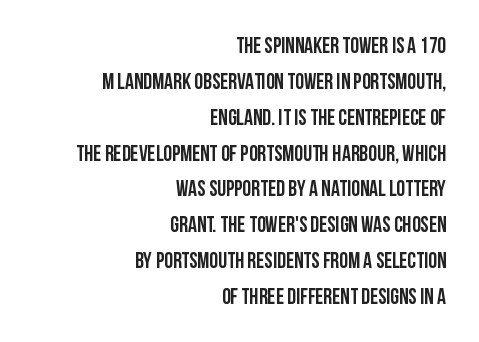
The vertical gap from one line to the next is medium. This is roman type, the default non-slanted kind. Rule under the text: the space is simply empty. Compared with typical body copy, the letter spacing here is the same. The lines in this sample share a right terminus and differ only in where they begin.
